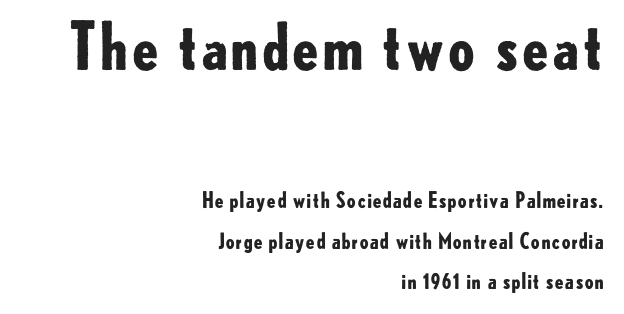
{"serif": "no", "italic": "no", "bold": "yes", "weight": "bold", "width": "normal", "stroke_contrast": "low", "x_height": "small", "monospaced": "no", "underline": "no", "align": "right", "line_spacing": "loose", "line_spacing_ratio": 1.92, "letter_spacing": "normal", "letter_spacing_em": 0.0, "larger_block": "first", "size_ratio": 3.0, "glyph_px": 63}
